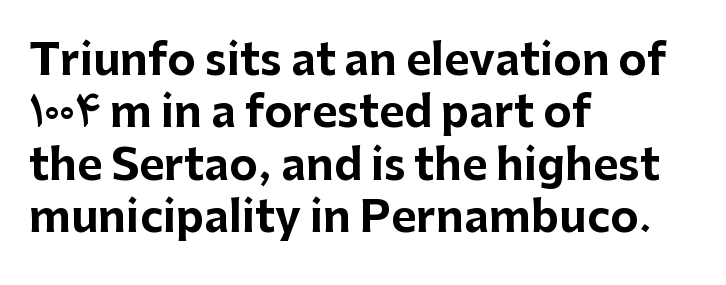
The image shows 43 px bold sans-serif type, upright; set left-aligned, line spacing 1.22x, normal letter spacing, not underlined; low stroke contrast and a medium x-height.
